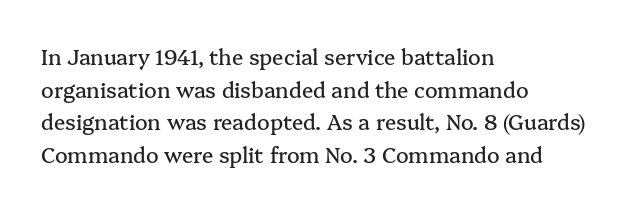
{"italic": "no", "underline": "no", "align": "left", "line_spacing": "normal", "line_spacing_ratio": 1.55, "letter_spacing": "normal", "letter_spacing_em": 0.0, "glyph_px": 21}
